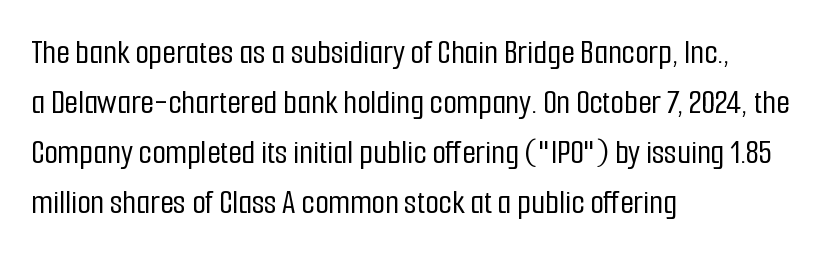
The image shows 35 px condensed sans-serif type, upright; set left-aligned, normal line spacing (1.43x), normal letter spacing, not underlined; low stroke contrast and a medium x-height.
